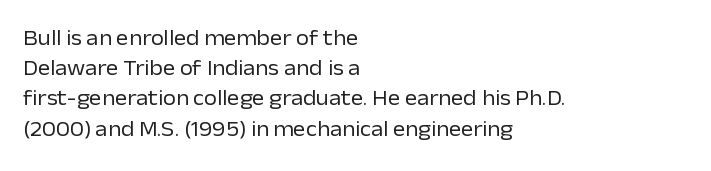
Regarding leading, the lines here are spaced in the standard way. Underline: absent. A classic flush-left, rag-right setting is used for this passage. Every character sits straight up, as roman type does.
